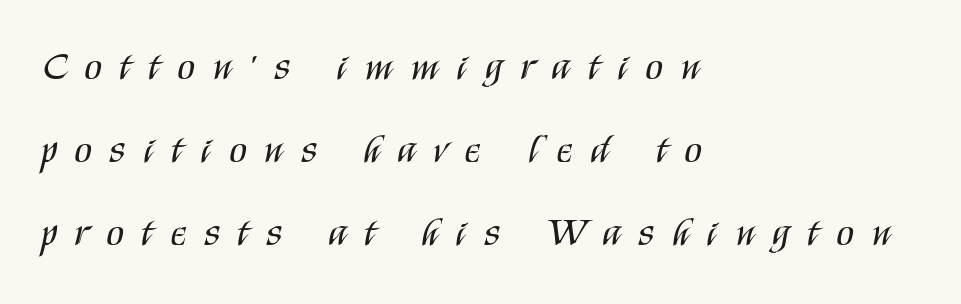
Spacing verdict: proportional, widths tailored to each character. Beneath every word, the page is bare. The letters carry no serifs — their stems end cleanly without finishing strokes. Leading is clearly above the norm, producing a sparse column. The rendering inserts visible extra space after every character.
